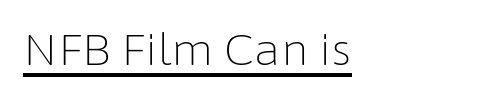
{"serif": "no", "italic": "no", "bold": "no", "weight": "light", "width": "normal", "stroke_contrast": "low", "x_height": "medium", "monospaced": "no", "underline": "yes", "align": "left", "letter_spacing": "normal", "letter_spacing_em": 0.0, "glyph_px": 44}
